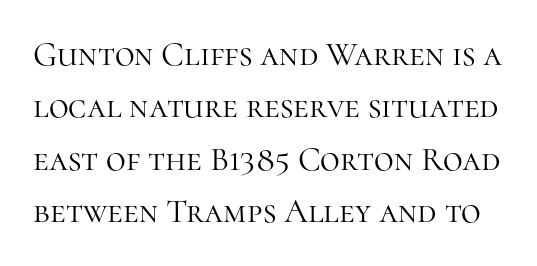
The type family on display is of the serif kind. Summary of vertical rhythm: regular, with standard interline spacing. If you drew a line through each stem, it would be perfectly vertical. The gap between lines stays unmarked. Spacing verdict: proportional, widths tailored to each character.
